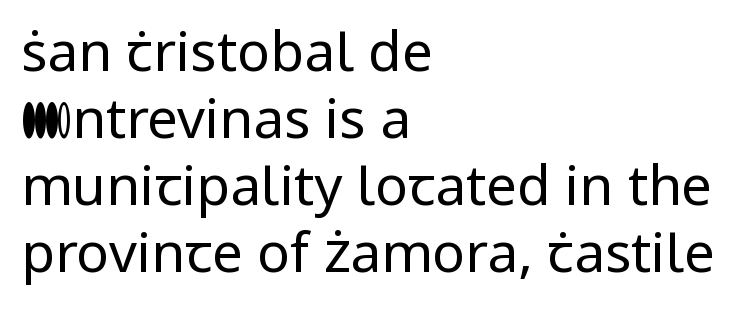
The image shows 55 px regular-weight sans-serif type, upright; set left-aligned, line spacing 1.22x, normal letter spacing, not underlined; low stroke contrast and a medium x-height.
